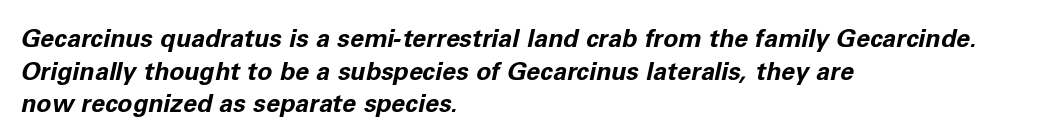
Heavy, bold letterforms. This sample uses an oblique cut, with every glyph tilted off the vertical. Glyph-to-glyph distance matches everyday printed text. A normal amount of white space separates one row of letters from the next.
